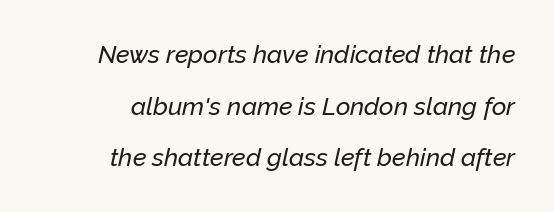
The typography opts for an oblique posture over an upright one. Type without underlining. Observe the ordinary spacing: letters are neighbours, not strangers. Rows of type keep a wide berth in the vertical direction.
